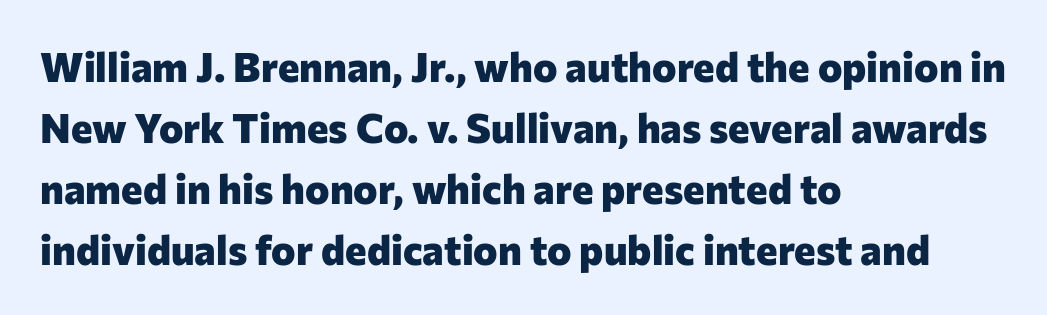
{"serif": "no", "italic": "no", "bold": "yes", "weight": "heavy", "width": "normal", "stroke_contrast": "low", "x_height": "medium", "monospaced": "no", "underline": "no", "align": "left", "line_spacing": "normal", "line_spacing_ratio": 1.49, "letter_spacing": "normal", "letter_spacing_em": 0.0, "glyph_px": 41}
